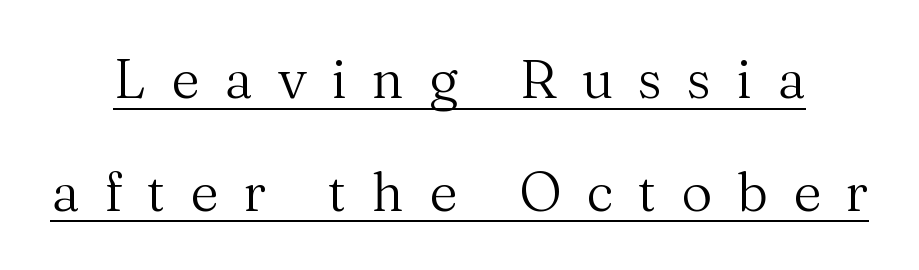
It's the straight-up-and-down kind of type. Spacing verdict: proportional, widths tailored to each character. The leading is generous, giving the passage an open texture. What stands out about the letter spacing? Its width — letters are far apart. Look at the bottom of the vertical strokes: they flare into serifs here. In designer terms, the underline attribute is active on this setting.
